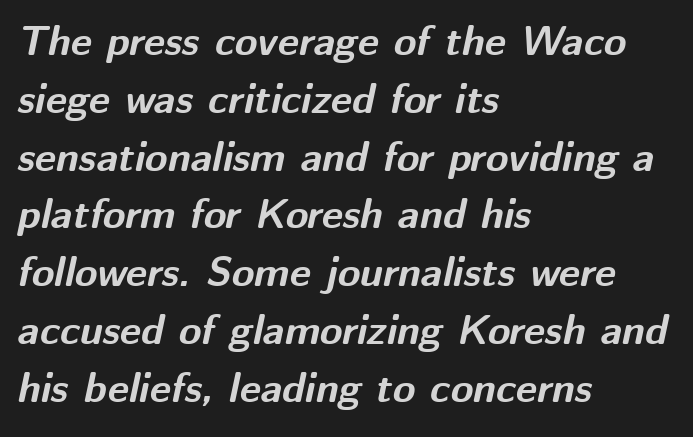
The image shows 41 px bold type, italic (leaning right); set left-aligned, normal line spacing (1.41x), normal letter spacing, not underlined; medium stroke contrast and a medium x-height.
